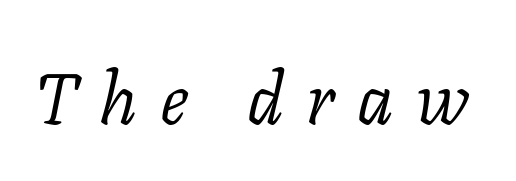
The characters are drawn with everyday or finer stroke widths. Characters follow at a spacing far wider than the type designer built in. Varying glyph widths throughout — classic text-font behaviour. In terms of posture, this sample is oblique. This sample uses a serif face. Letters rest on an invisible, unmarked baseline.
